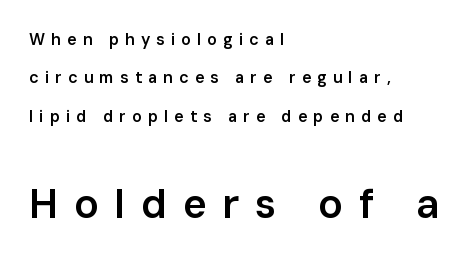
Q: Is the text bold? A: Semi-bold.
Q: Is the text italic (slanted)? A: No, it is upright.
Q: Is the typeface a serif or a sans-serif typeface? A: Sans-serif.
Q: Is the text underlined? A: No.
Q: How is the paragraph aligned? A: Left-aligned.
Q: Is the spacing between letters normal or unusually wide? A: Unusually wide.
Q: Is the spacing between lines tight, normal or loose? A: Loose.
Q: Which block of text is set in a larger size, the first (top) or the second (bottom)? A: The second (bottom) one.
Q: Width (condensed, normal, or wide)? A: Normal.
Q: Stroke contrast? A: Low.
Q: x-height? A: Medium.
Q: Monospaced? A: No.
